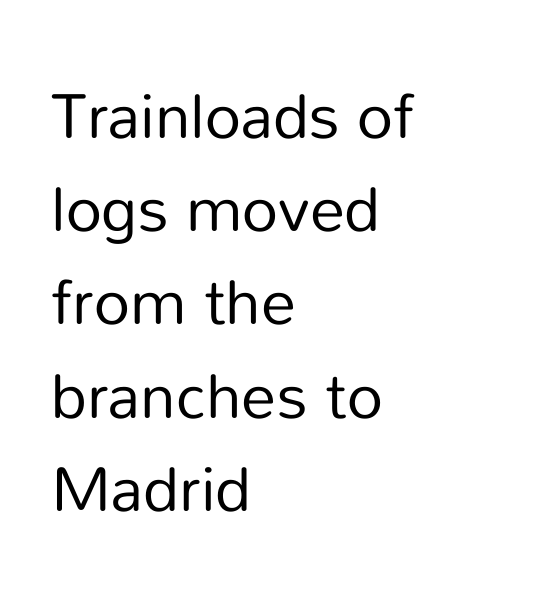
{"serif": "no", "italic": "no", "bold": "no", "weight": "regular", "width": "normal", "stroke_contrast": "low", "x_height": "medium", "monospaced": "no", "underline": "no", "align": "left", "line_spacing": "normal", "line_spacing_ratio": 1.48, "letter_spacing": "normal", "letter_spacing_em": 0.0, "glyph_px": 63}
